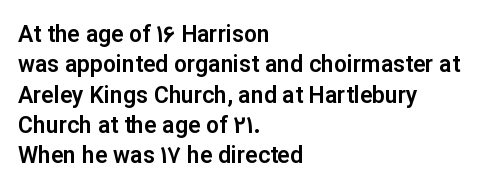
Q: Is the text italic (slanted)? A: No, it is upright.
Q: Is the text underlined? A: No.
Q: How is the paragraph aligned? A: Left-aligned.
Q: Is the spacing between letters normal or unusually wide? A: Normal.
Q: Is the spacing between lines tight, normal or loose? A: Normal.
